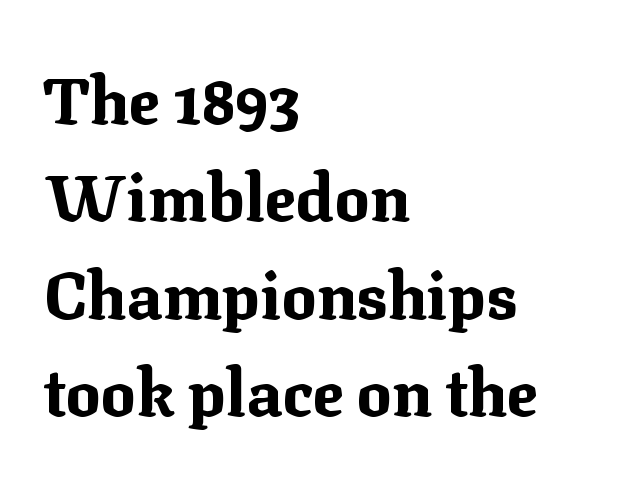
{"serif": "yes", "italic": "no", "bold": "yes", "weight": "bold", "width": "normal", "stroke_contrast": "medium", "x_height": "medium", "monospaced": "no", "underline": "no", "align": "left", "line_spacing": "normal", "line_spacing_ratio": 1.5, "letter_spacing": "normal", "letter_spacing_em": 0.0, "glyph_px": 65}
